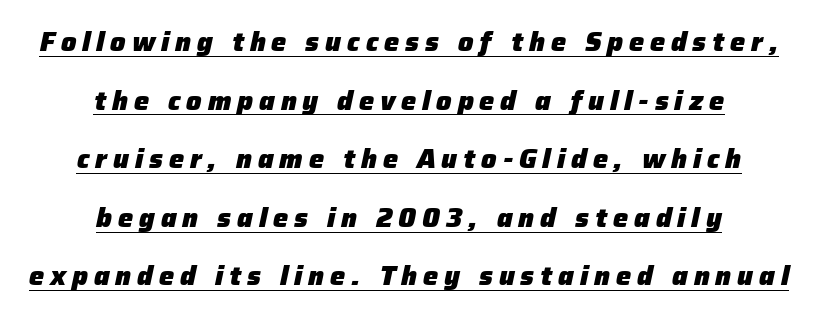
Q: Is the text bold? A: Yes.
Q: Is the text italic (slanted)? A: Yes, it leans right by about 12 degrees.
Q: Is the text underlined? A: Yes.
Q: How is the paragraph aligned? A: Centered.
Q: Is the spacing between letters normal or unusually wide? A: Unusually wide.
Q: Is the spacing between lines tight, normal or loose? A: Loose.
